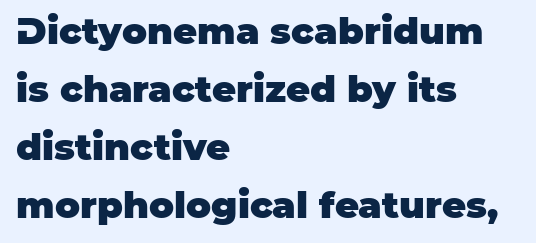
Q: Is the text bold? A: Yes.
Q: Is the text italic (slanted)? A: No, it is upright.
Q: Is the typeface a serif or a sans-serif typeface? A: Sans-serif.
Q: Is the text underlined? A: No.
Q: How is the paragraph aligned? A: Left-aligned.
Q: Is the spacing between letters normal or unusually wide? A: Normal.
Q: Is the spacing between lines tight, normal or loose? A: Normal.
Q: Width (condensed, normal, or wide)? A: Normal.
Q: Stroke contrast? A: Low.
Q: x-height? A: Large.
Q: Monospaced? A: No.
